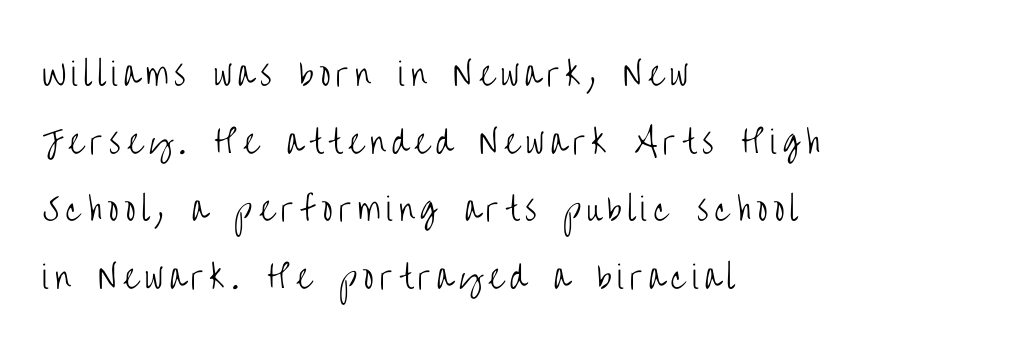
Alignment: flush left. A roman cut, with each character standing at attention. The typesetting does not lean heavy: it is not bold. What kind of face is this? One without serifs — a sans. Varying glyph widths throughout — classic text-font behaviour. Students, observe: this is what heavily led, spacious text looks like.
